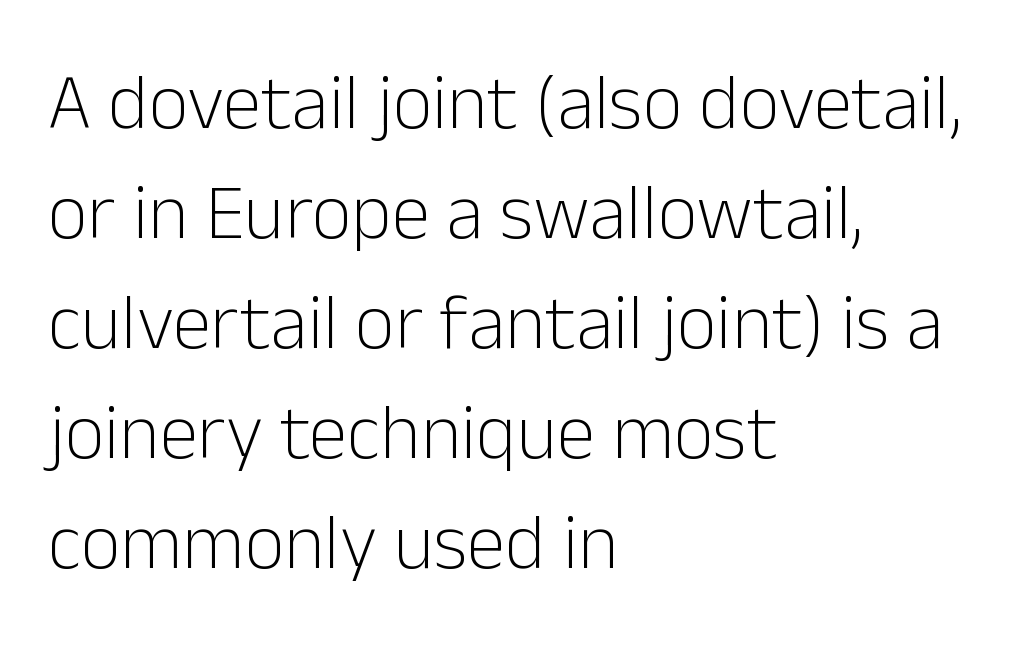
The image shows 78 px light sans-serif type, upright; set left-aligned, normal line spacing (1.41x), normal letter spacing, not underlined; low stroke contrast and a medium x-height.
